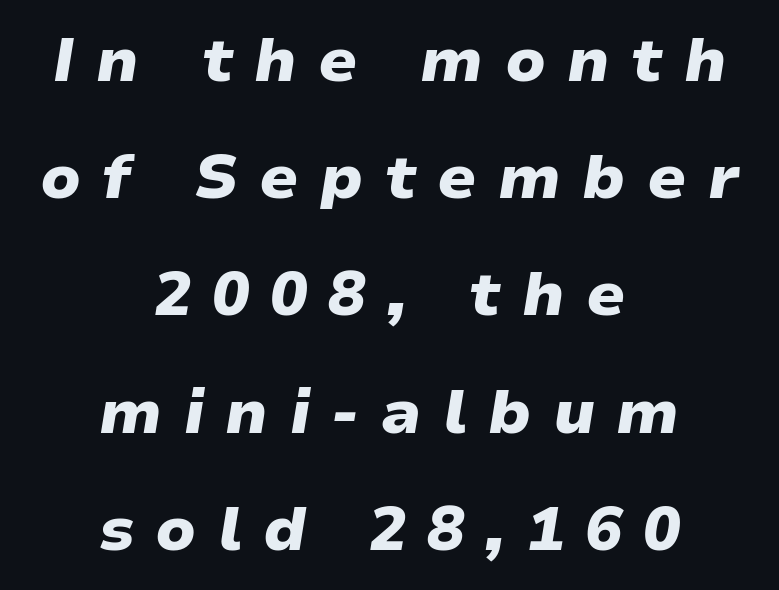
{"italic": "yes", "lean": "right", "slant_degrees": 9, "bold": "yes", "weight": "heavy", "width": "wide", "stroke_contrast": "low", "x_height": "medium", "monospaced": "no", "underline": "no", "align": "center", "line_spacing_ratio": 1.89, "letter_spacing": "wide", "letter_spacing_em": 0.34, "glyph_px": 62}
